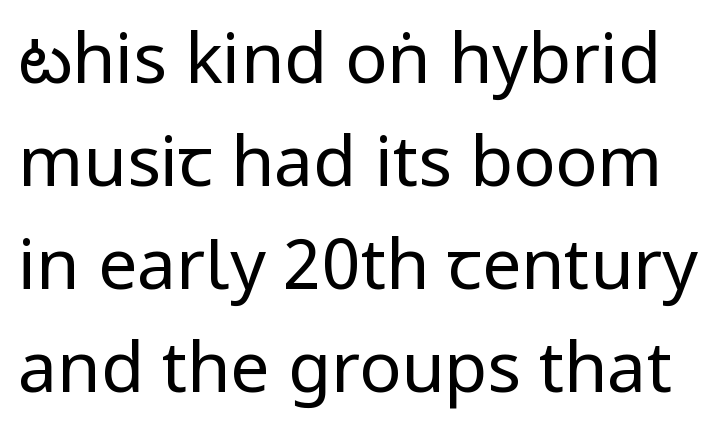
The image shows 70 px regular-weight, condensed sans-serif type, upright; set normal line spacing (1.47x), normal letter spacing, not underlined; low stroke contrast.
